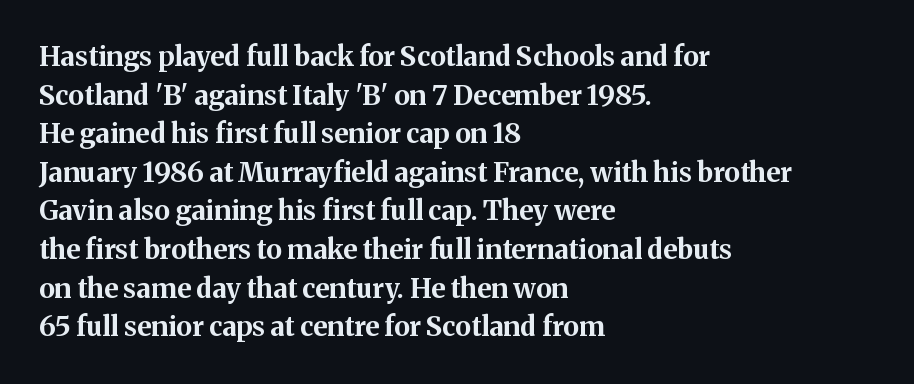
Q: Is the text bold? A: Yes.
Q: Is the text italic (slanted)? A: No, it is upright.
Q: Is the text underlined? A: No.
Q: How is the paragraph aligned? A: Left-aligned.
Q: Is the spacing between letters normal or unusually wide? A: Normal.
Q: Is the spacing between lines tight, normal or loose? A: Normal.
